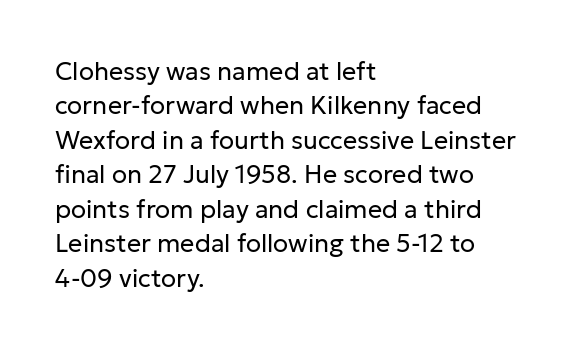
{"italic": "no", "bold": "no", "underline": "no", "align": "left", "line_spacing": "normal", "line_spacing_ratio": 1.38, "letter_spacing": "normal", "letter_spacing_em": 0.0, "glyph_px": 25}
